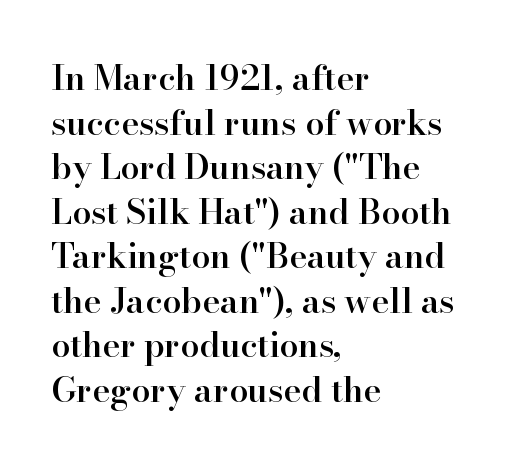
The text was rendered using a seriffed face with decorative stroke endings. Caption: multi-line text, flush left, ragged right. Underline: absent. Leading matches the norm, producing a regular column. The letters sit at their default tracking, neither squeezed nor spread.
